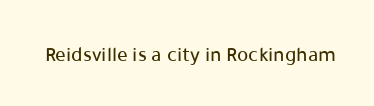
{"italic": "no", "underline": "no", "letter_spacing": "normal", "letter_spacing_em": 0.0, "glyph_px": 21}
